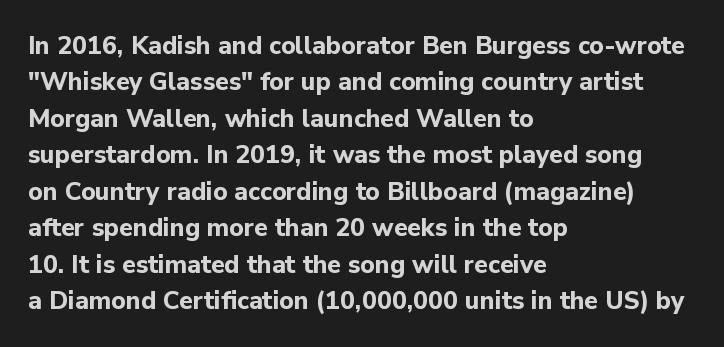
The letters are bold, with thick, heavy strokes. If you measured baseline to baseline, you'd find a middling distance. Posture: straight, roman, zero tilt. No word sits above an underline.
